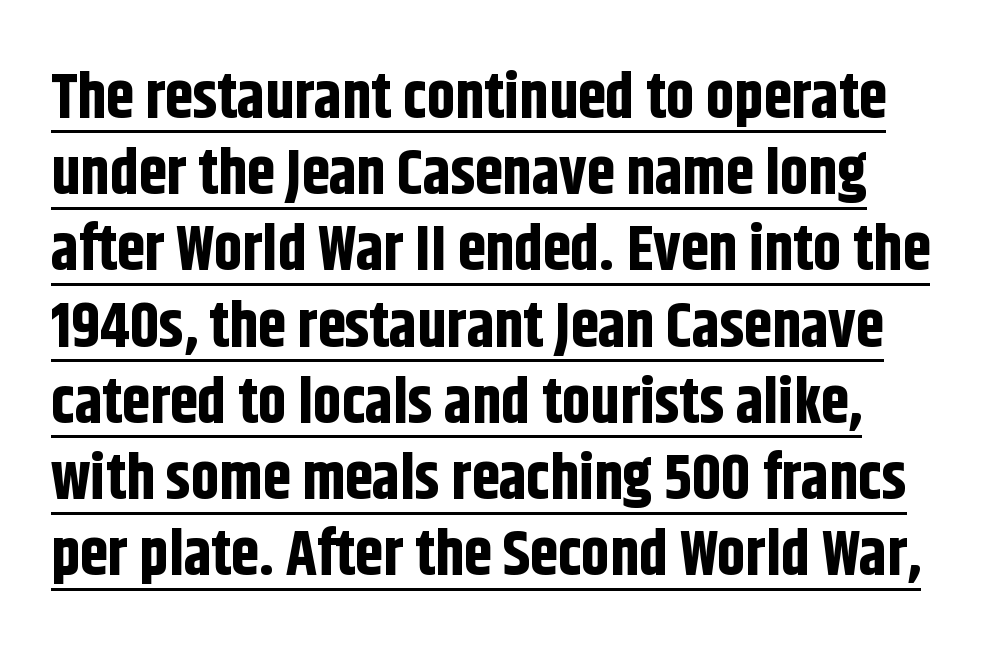
Q: Is the text bold? A: Yes.
Q: Is the text italic (slanted)? A: No, it is upright.
Q: Is the typeface a serif or a sans-serif typeface? A: Sans-serif.
Q: Is the text underlined? A: Yes.
Q: How is the paragraph aligned? A: Left-aligned.
Q: Is the spacing between letters normal or unusually wide? A: Normal.
Q: Width (condensed, normal, or wide)? A: Condensed.
Q: Stroke contrast? A: Low.
Q: x-height? A: Large.
Q: Monospaced? A: No.
